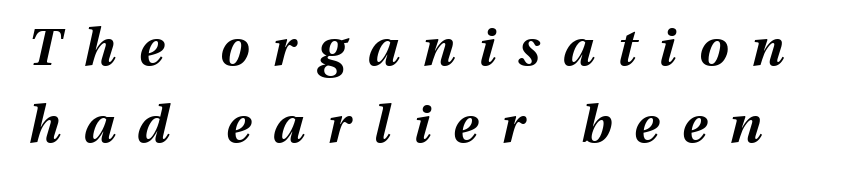
The image shows 52 px bold type, italic (leaning right); set normal line spacing (1.49x), unusually wide letter spacing (+0.44 em), not underlined; medium stroke contrast and a medium x-height.
